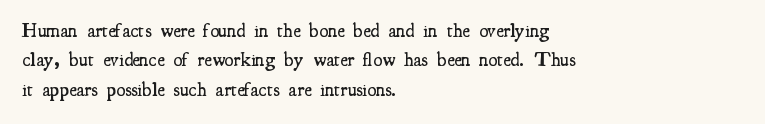
A bare baseline throughout the passage. Vertically, the passage feels balanced, rows spaced as you'd expect. Horizontal alignment here is leftward, the default for most running prose. Is the type bold? Partly — it's a semibold, heavier than regular but not fully bold.
